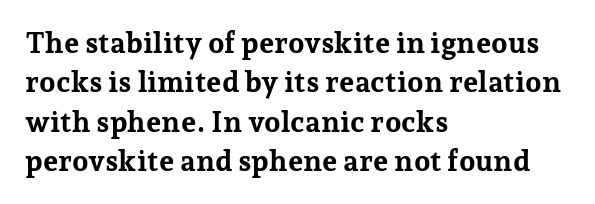
Q: Is the text bold? A: Yes.
Q: Is the text italic (slanted)? A: No, it is upright.
Q: Is the typeface a serif or a sans-serif typeface? A: Serif.
Q: Is the text underlined? A: No.
Q: How is the paragraph aligned? A: Left-aligned.
Q: Is the spacing between letters normal or unusually wide? A: Normal.
Q: Is the spacing between lines tight, normal or loose? A: Normal.
Q: Width (condensed, normal, or wide)? A: Normal.
Q: Stroke contrast? A: Low.
Q: x-height? A: Medium.
Q: Monospaced? A: No.
